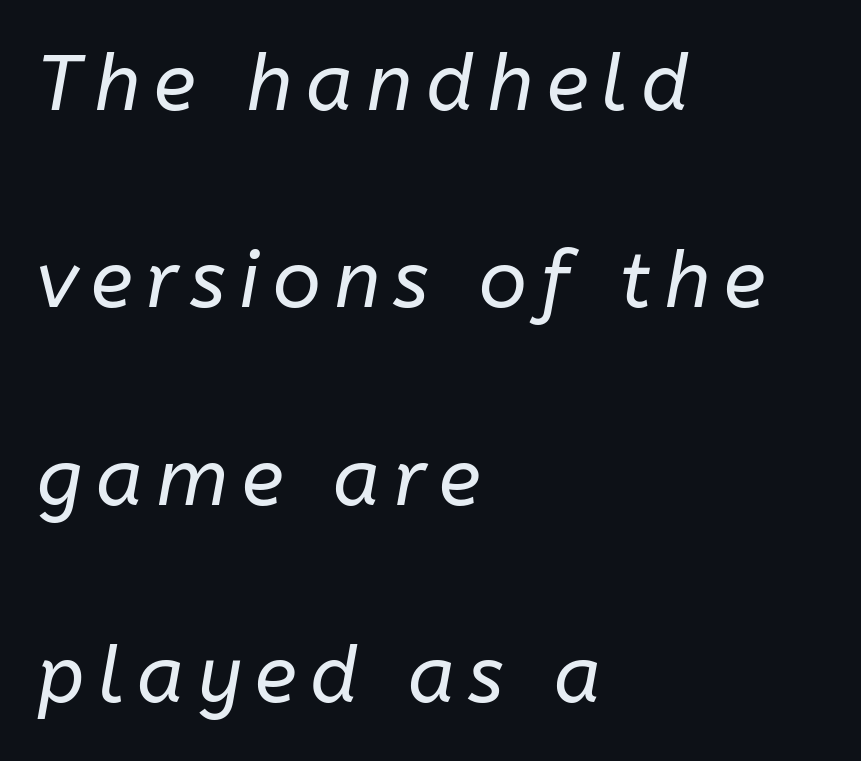
The face used here has a pronounced slope to its letters. Quick note: underline off. The rendering uses a large line-height, opening up the rows. Varying glyph widths throughout — classic text-font behaviour. The characters are drawn with everyday or finer stroke widths.
